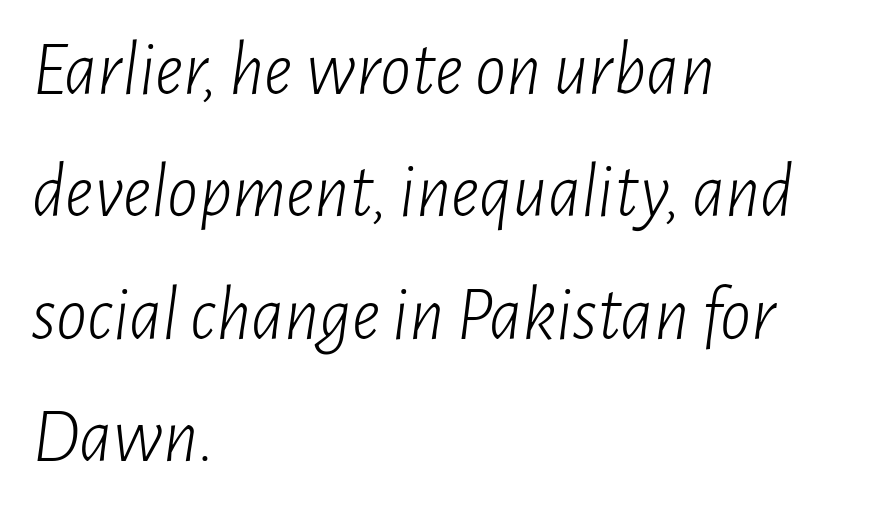
{"italic": "yes", "lean": "right", "slant_degrees": 7, "bold": "no", "weight": "light", "width": "condensed", "stroke_contrast": "low", "x_height": "medium", "monospaced": "no", "underline": "no", "align": "left", "line_spacing": "normal", "line_spacing_ratio": 1.59, "letter_spacing": "normal", "letter_spacing_em": 0.0, "glyph_px": 77}
